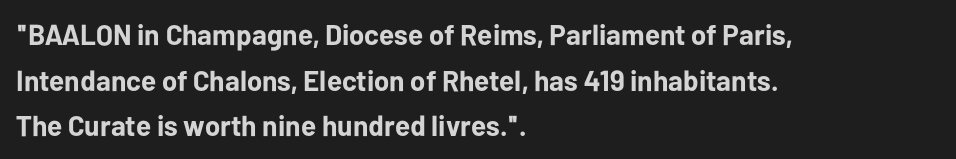
Q: Is the text bold? A: Yes.
Q: Is the text italic (slanted)? A: No, it is upright.
Q: Is the typeface a serif or a sans-serif typeface? A: Sans-serif.
Q: Is the text underlined? A: No.
Q: How is the paragraph aligned? A: Left-aligned.
Q: Is the spacing between letters normal or unusually wide? A: Normal.
Q: Is the spacing between lines tight, normal or loose? A: Normal.
Q: Width (condensed, normal, or wide)? A: Normal.
Q: Stroke contrast? A: Low.
Q: x-height? A: Medium.
Q: Monospaced? A: No.
